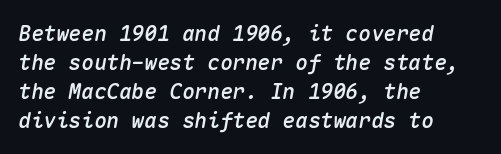
The glyphs look as if they've been sheared to an angle. Spacing between characters is what you'd get straight out of the box. This sample keeps an unexceptional amount of space between lines. Decoration check: the copy has no underline. Line starts are locked; line ends wander.
